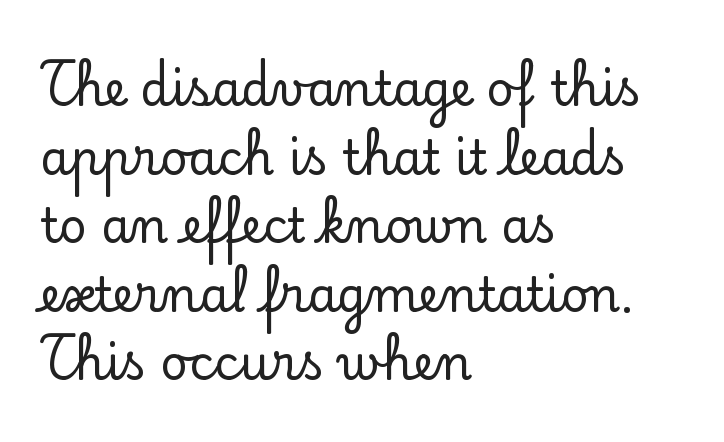
The image shows 47 px serif type, upright; set left-aligned, normal line spacing (1.46x), normal letter spacing, not underlined; low stroke contrast and a small x-height.
